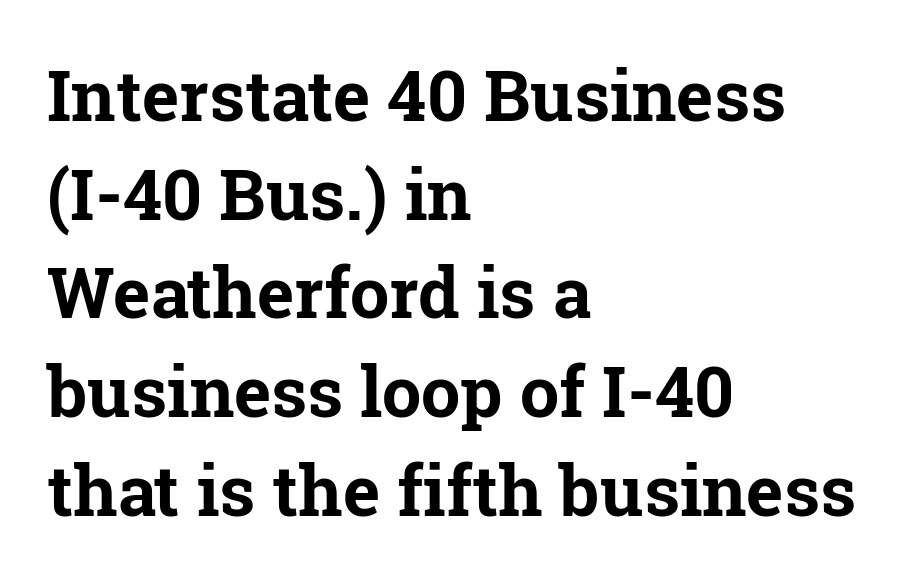
The image shows 70 px bold serif type, upright; set left-aligned, normal line spacing (1.41x), normal letter spacing, not underlined; low stroke contrast and a medium x-height.
